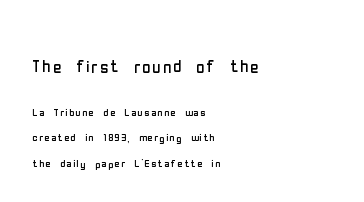
Q: Is the text bold? A: No.
Q: Is the text italic (slanted)? A: No, it is upright.
Q: Is the text underlined? A: No.
Q: How is the paragraph aligned? A: Left-aligned.
Q: Which block of text is set in a larger size, the first (top) or the second (bottom)? A: The first (top) one.
